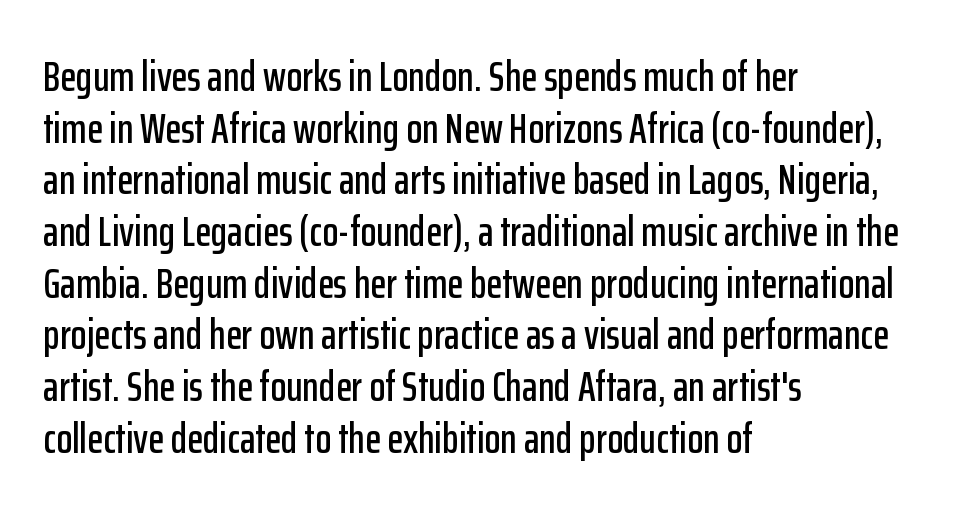
{"serif": "no", "italic": "no", "width": "condensed", "stroke_contrast": "low", "x_height": "medium", "monospaced": "no", "underline": "no", "align": "left", "line_spacing_ratio": 1.23, "letter_spacing": "normal", "letter_spacing_em": 0.0, "glyph_px": 42}
